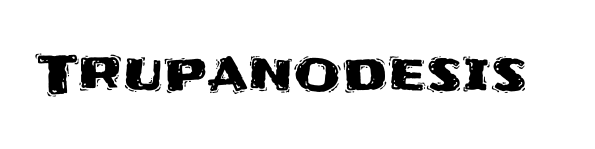
Observe the ordinary spacing: letters are neighbours, not strangers. Each letter keeps its own natural width here, so spacing adapts to shape. What kind of face is this? One without serifs — a sans. Honestly, there is no underline to notice here at all. Tall strokes in this sample are plumb rather than angled.
